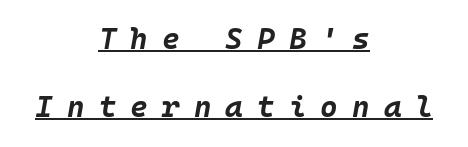
Q: Is the text bold? A: Yes.
Q: Is the text italic (slanted)? A: Yes, it leans right by about 10 degrees.
Q: Is the text underlined? A: Yes.
Q: How is the paragraph aligned? A: Centered.
Q: Is the spacing between letters normal or unusually wide? A: Unusually wide.
Q: Is the spacing between lines tight, normal or loose? A: Loose.
Q: Width (condensed, normal, or wide)? A: Normal.
Q: Stroke contrast? A: Low.
Q: x-height? A: Large.
Q: Monospaced? A: Yes.
